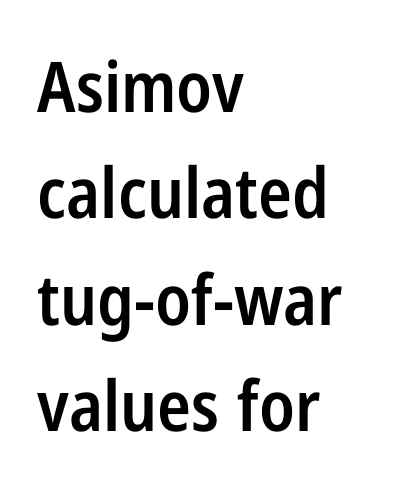
Q: Is the text bold? A: Semi-bold.
Q: Is the text italic (slanted)? A: No, it is upright.
Q: Is the typeface a serif or a sans-serif typeface? A: Sans-serif.
Q: Is the text underlined? A: No.
Q: How is the paragraph aligned? A: Left-aligned.
Q: Is the spacing between letters normal or unusually wide? A: Normal.
Q: Is the spacing between lines tight, normal or loose? A: Normal.
Q: Width (condensed, normal, or wide)? A: Condensed.
Q: Stroke contrast? A: Low.
Q: x-height? A: Medium.
Q: Monospaced? A: No.
